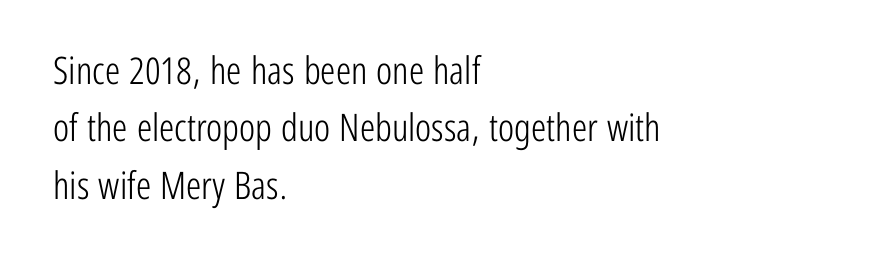
These lines sit exactly where default settings would place them. Short note: letters normally spaced. No feet cap the strokes, marking this as sans-serif type. Only glyphs here, with clear space below each row. Alignment: flush left.
